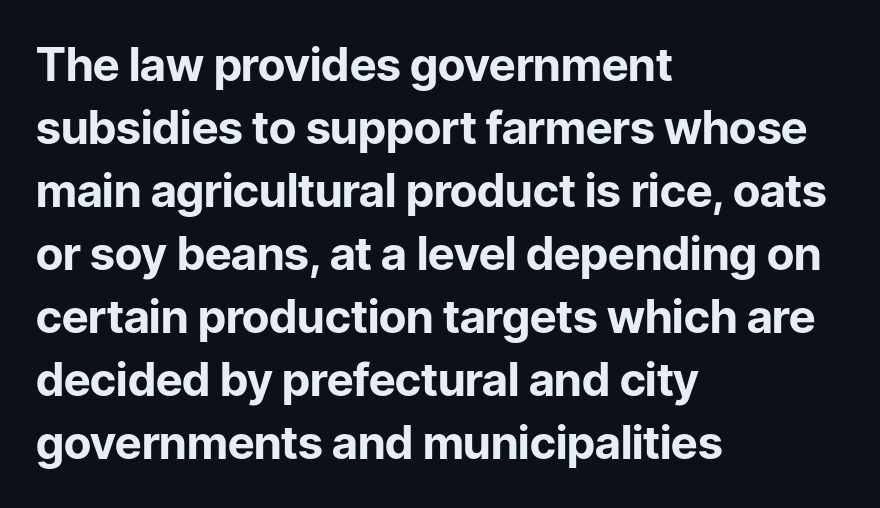
Q: Is the text bold? A: Yes.
Q: Is the text italic (slanted)? A: No, it is upright.
Q: Is the typeface a serif or a sans-serif typeface? A: Sans-serif.
Q: Is the text underlined? A: No.
Q: How is the paragraph aligned? A: Left-aligned.
Q: Is the spacing between letters normal or unusually wide? A: Normal.
Q: Is the spacing between lines tight, normal or loose? A: Normal.
Q: Width (condensed, normal, or wide)? A: Normal.
Q: Stroke contrast? A: Low.
Q: x-height? A: Medium.
Q: Monospaced? A: No.
